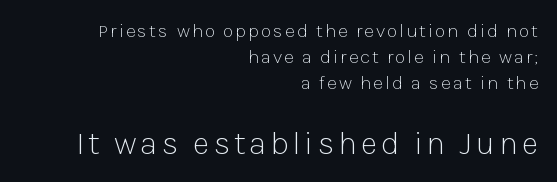
The image shows 33 px light sans-serif type, upright; set right-aligned, normal line spacing (1.36x), not underlined; the second (bottom) block is 1.74x larger; low stroke contrast and a medium x-height.
